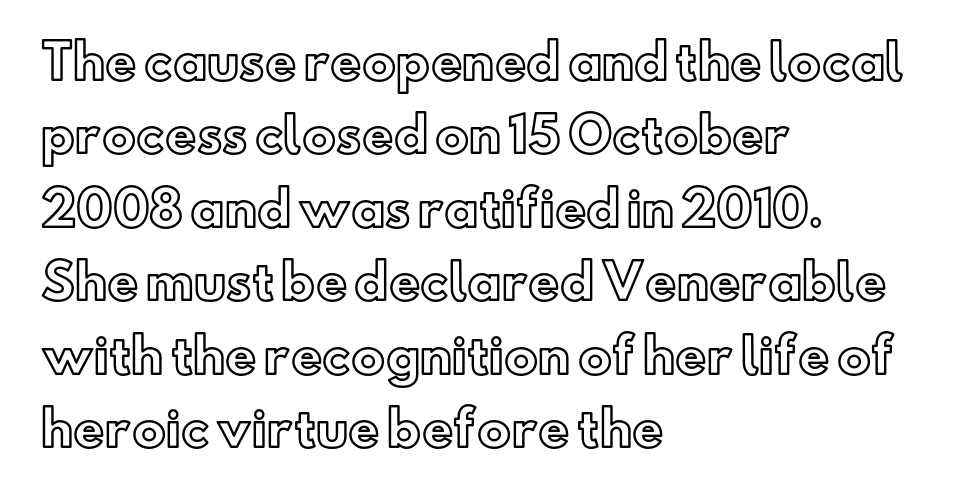
The image shows 48 px text type, upright; set left-aligned, normal line spacing (1.53x), normal letter spacing, not underlined; a small x-height.
